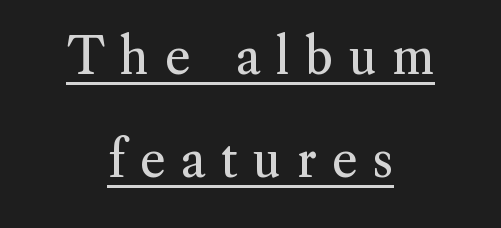
Layout note: lines centered. Vertically, the passage feels expansive, rows floating well apart. The specimen reads as upright at a glance. You could not count columns in this text — the font is proportionally spaced. A typesetter would label this face a serif.
